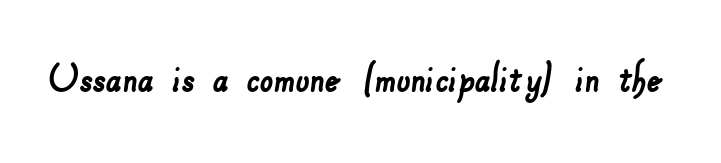
Here the designer chose a conventional face with non-uniform glyph widths. The designer went with a sans here, leaving each stem footless. Short note: letters normally spaced. The strip under each line holds only bare page.
